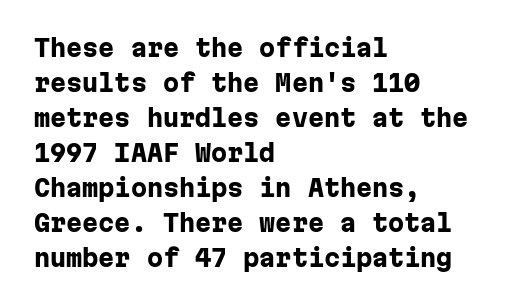
Q: Is the text bold? A: Yes.
Q: Is the text italic (slanted)? A: No, it is upright.
Q: Is the text underlined? A: No.
Q: How is the paragraph aligned? A: Left-aligned.
Q: Is the spacing between letters normal or unusually wide? A: Normal.
Q: Is the spacing between lines tight, normal or loose? A: Normal.
